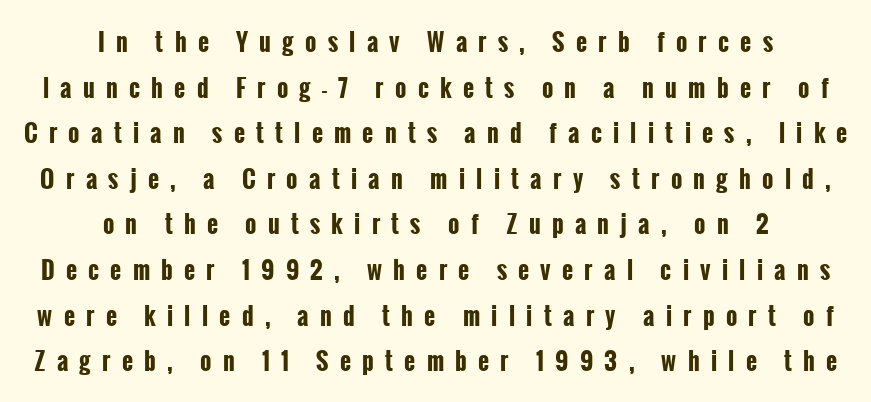
The image shows 24 px bold type, upright; set centered, loose line spacing (1.9x), unusually wide letter spacing (+0.47 em), not underlined.
